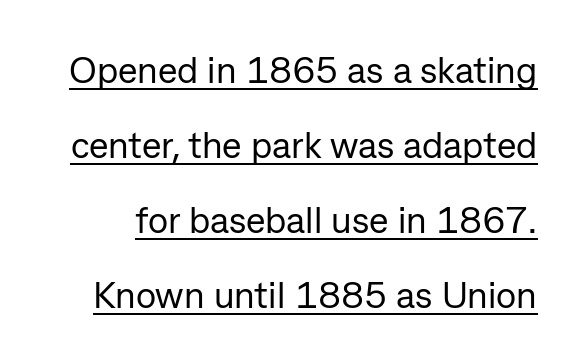
Students, note that the glyphs here touch the page at normal intervals. The face used here is proportionally spaced, like ordinary book or web type. Italic? Not at all — the glyphs are vertical. Is this a heavy cut? Hardly; it is regular or lighter.
